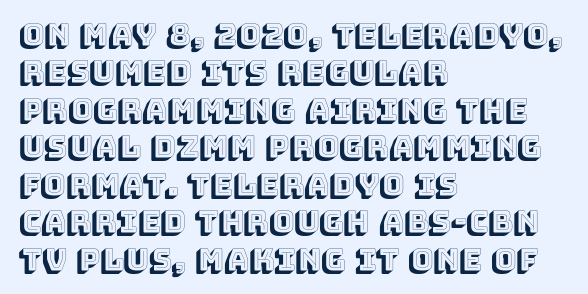
Spacing between characters is what you'd get straight out of the box. The rendering anchors every line to the left-hand side. Note the varied advance widths — an 'i' is clearly narrower than an 'm'. The designer left line spacing at the default. The axis of the letterforms is exactly vertical.
